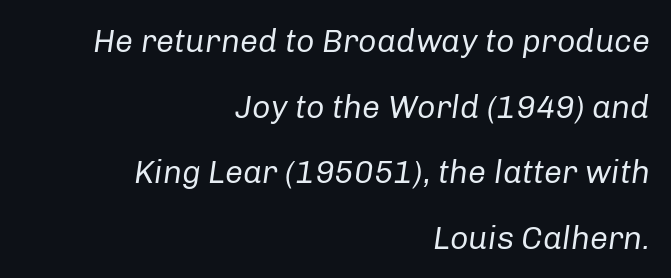
The specimen reads as italic at a glance. A clean baseline with only descenders dipping below it. A typesetter would call this proportional, since set widths differ per character. Baseline-to-baseline distance is far greater than the letter height.
